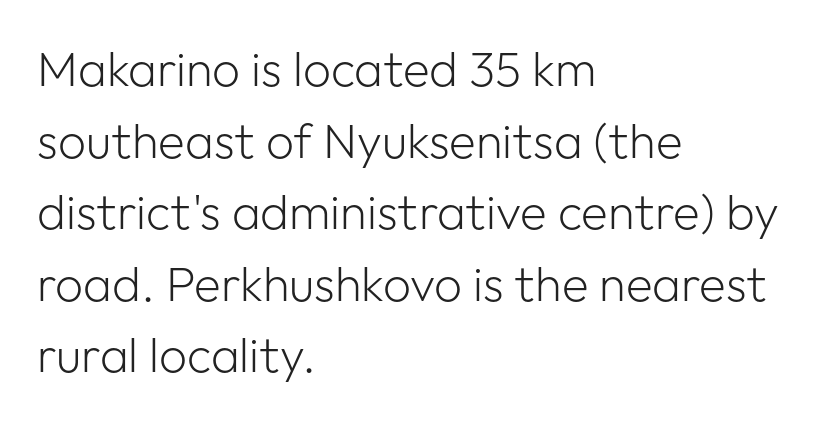
The image shows 49 px light sans-serif type, upright; set left-aligned, normal line spacing (1.46x), normal letter spacing, not underlined; low stroke contrast and a medium x-height.
